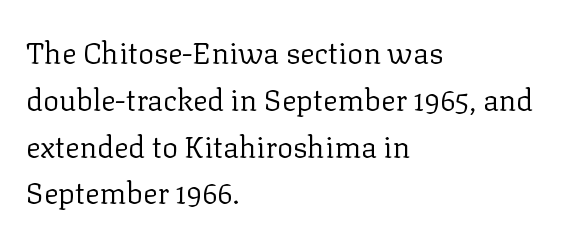
Q: Is the text bold? A: No.
Q: Is the text italic (slanted)? A: No, it is upright.
Q: Is the typeface a serif or a sans-serif typeface? A: Serif.
Q: Is the text underlined? A: No.
Q: How is the paragraph aligned? A: Left-aligned.
Q: Is the spacing between letters normal or unusually wide? A: Normal.
Q: Is the spacing between lines tight, normal or loose? A: Normal.
Q: Width (condensed, normal, or wide)? A: Normal.
Q: Stroke contrast? A: Low.
Q: x-height? A: Medium.
Q: Monospaced? A: No.
